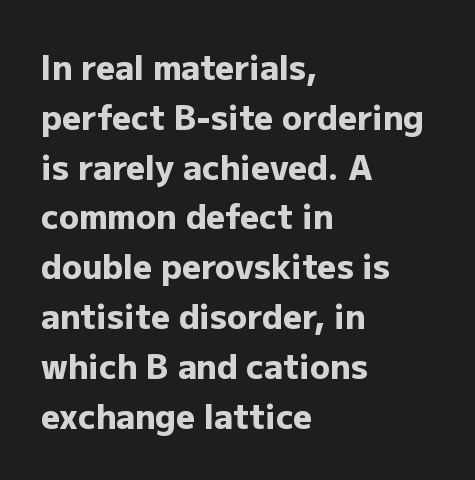
The zone under the glyphs is completely vacant. This block has exactly the height ordinary leading produces. Think of a printed novel: that variable character pitch is what you see here. Posture: vertical. Note: no serifs on the glyphs.
